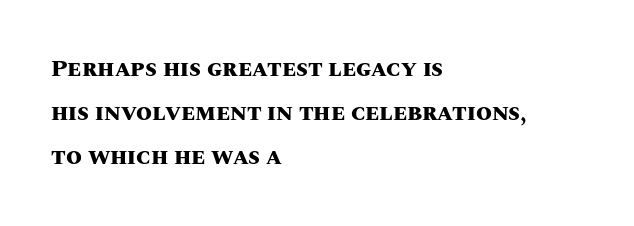
{"italic": "no", "bold": "yes", "underline": "no", "align": "left", "line_spacing": "loose", "line_spacing_ratio": 1.91, "letter_spacing": "normal", "letter_spacing_em": 0.0, "glyph_px": 23}
